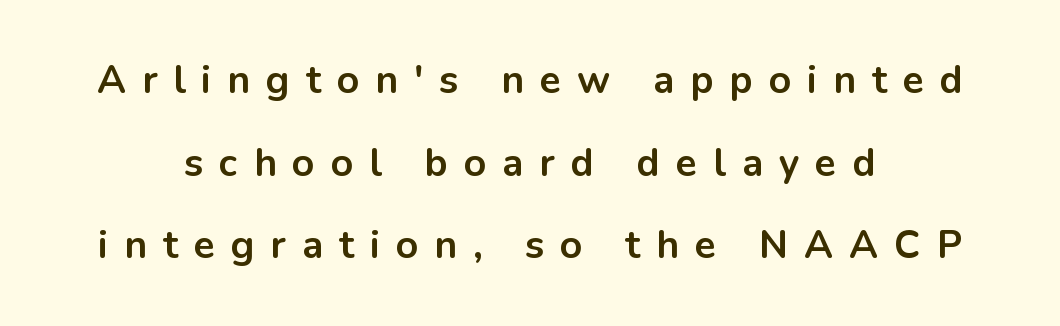
Q: Is the text bold? A: Yes.
Q: Is the text italic (slanted)? A: No, it is upright.
Q: Is the typeface a serif or a sans-serif typeface? A: Sans-serif.
Q: Is the text underlined? A: No.
Q: How is the paragraph aligned? A: Centered.
Q: Is the spacing between letters normal or unusually wide? A: Unusually wide.
Q: Is the spacing between lines tight, normal or loose? A: Loose.
Q: Width (condensed, normal, or wide)? A: Normal.
Q: Stroke contrast? A: Low.
Q: x-height? A: Medium.
Q: Monospaced? A: No.
